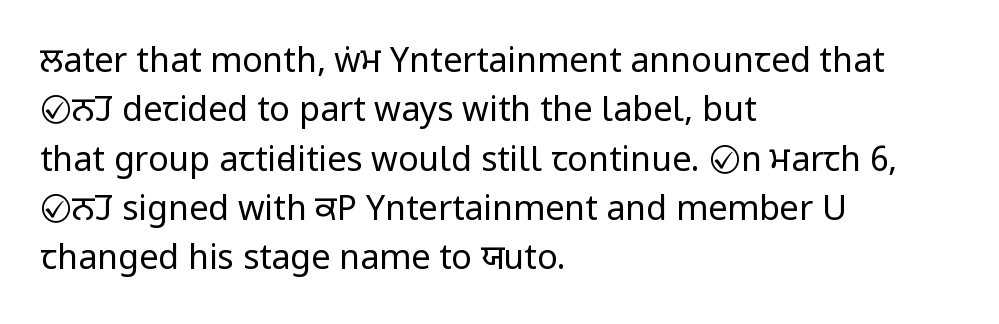
The image shows 34 px regular-weight, condensed sans-serif type, upright; set left-aligned, normal line spacing (1.45x), normal letter spacing, not underlined; low stroke contrast and a large x-height.
